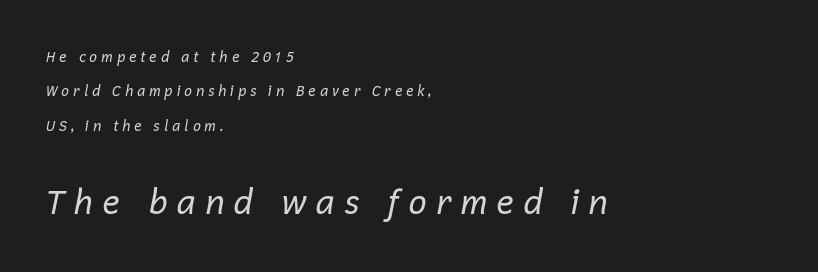
Block two is the big one; block one sits smaller above it. Horizontally, the lines are justified to the leading edge only. The strip under each line holds only bare page. Reading down the column, the eye jumps a long way to each next line. The face used here is proportionally spaced, like ordinary book or web type.
